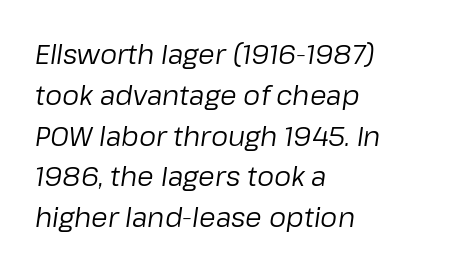
The image shows 27 px text type, italic (leaning right); set left-aligned, normal line spacing (1.51x), normal letter spacing, not underlined.
